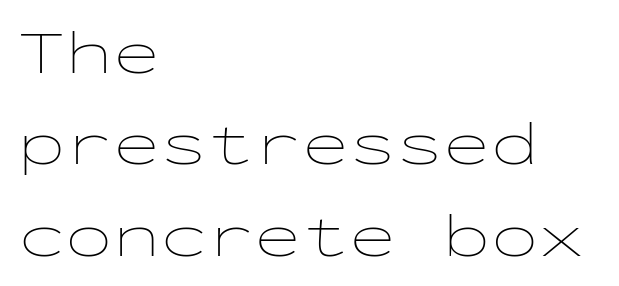
Q: Is the text bold? A: No.
Q: Is the text italic (slanted)? A: No, it is upright.
Q: Is the text underlined? A: No.
Q: How is the paragraph aligned? A: Left-aligned.
Q: Is the spacing between letters normal or unusually wide? A: Normal.
Q: Is the spacing between lines tight, normal or loose? A: Normal.
Q: Width (condensed, normal, or wide)? A: Wide.
Q: Stroke contrast? A: Low.
Q: x-height? A: Medium.
Q: Monospaced? A: Yes.
